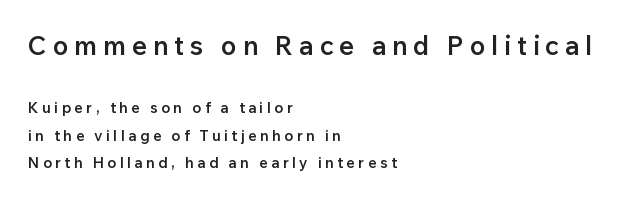
Typeset ragged right — the left edge is the straight one. You could only call the tracking loose — the letters float apart. Italic: no, the glyphs are upright roman. A fair bit of extra ink — the face is semibold, not bold. Look at the glyph heights: the upper group is clearly the bigger setting. Check under the words: just untouched page.
